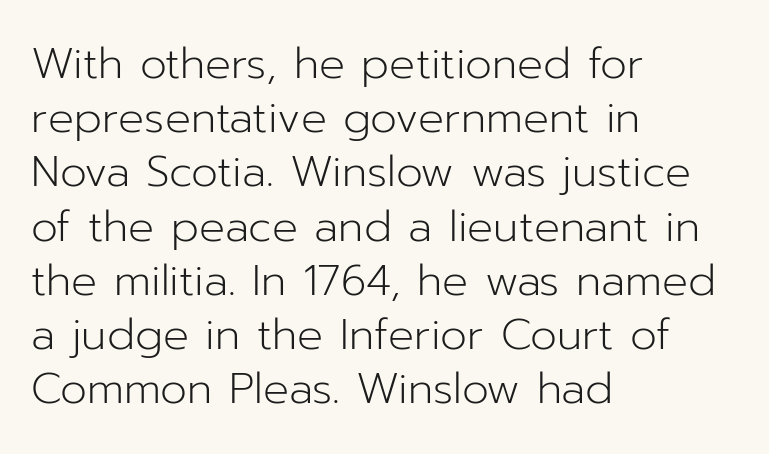
The image shows 43 px light sans-serif type, upright; set left-aligned, normal line spacing (1.26x), normal letter spacing, not underlined; low stroke contrast and a medium x-height.
